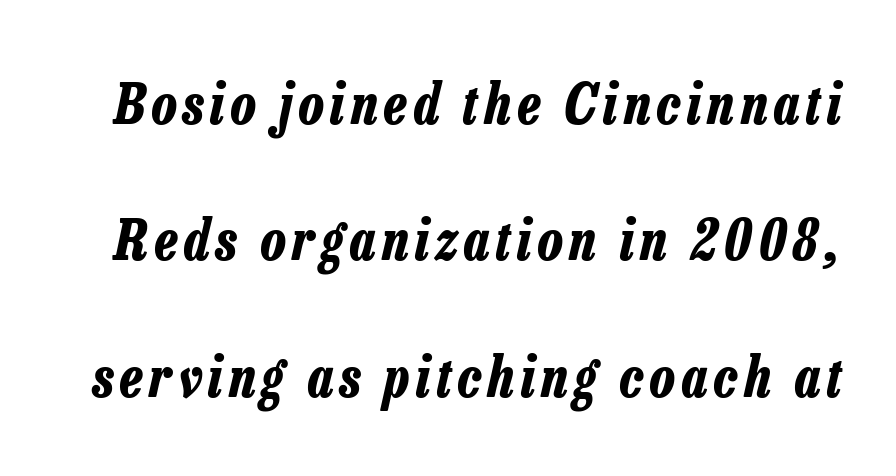
Q: Is the text bold? A: Yes.
Q: Is the text italic (slanted)? A: Yes, it leans right by about 13 degrees.
Q: Is the text underlined? A: No.
Q: Is the spacing between lines tight, normal or loose? A: Loose.
Q: Width (condensed, normal, or wide)? A: Condensed.
Q: Stroke contrast? A: Low.
Q: x-height? A: Medium.
Q: Monospaced? A: No.
